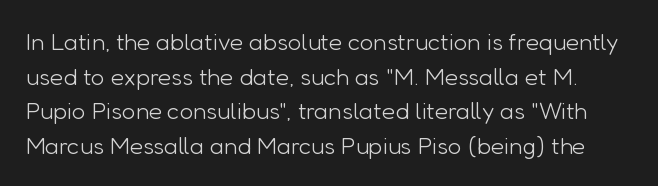
In terms of leading, this rendering sits right in the middle. If you drew a line through each stem, it would be perfectly vertical. Letter spacing: default. Check under the words: just untouched page. Is this a heavy cut? Hardly; it is regular or lighter.
